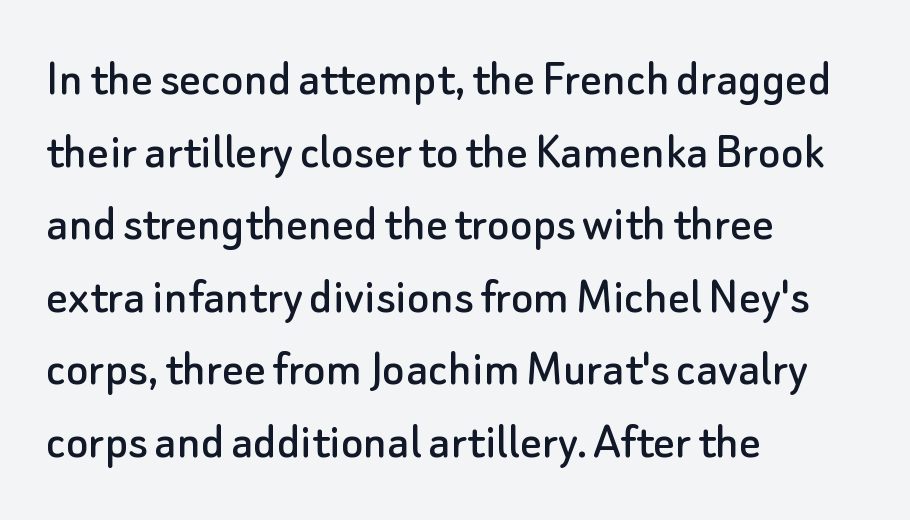
Q: Is the text italic (slanted)? A: No, it is upright.
Q: Is the typeface a serif or a sans-serif typeface? A: Sans-serif.
Q: Is the text underlined? A: No.
Q: How is the paragraph aligned? A: Left-aligned.
Q: Is the spacing between letters normal or unusually wide? A: Normal.
Q: Is the spacing between lines tight, normal or loose? A: Normal.
Q: Width (condensed, normal, or wide)? A: Normal.
Q: Stroke contrast? A: Low.
Q: x-height? A: Small.
Q: Monospaced? A: No.
